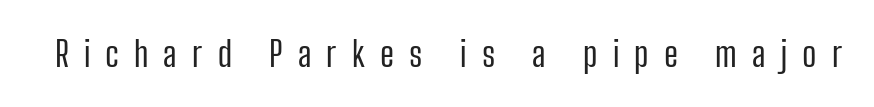
The image shows 35 px regular-weight, condensed sans-serif type, upright; set unusually wide letter spacing (+0.43 em), not underlined; low stroke contrast and a medium x-height.
